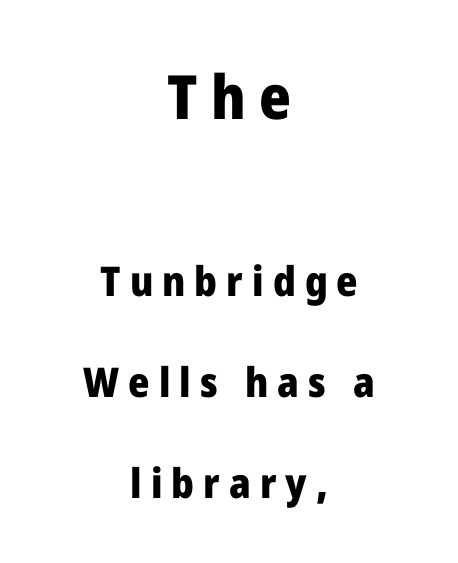
Compared with typical body copy, the letter spacing here is much looser. Whoever set this chose breathing room over compactness in the vertical rhythm. The characters look thick and weighty, a clear bold. Think of a printed novel: that variable character pitch is what you see here. Scale decreases going downward across the two blocks. The letters stand straight up with perfectly vertical stems.
